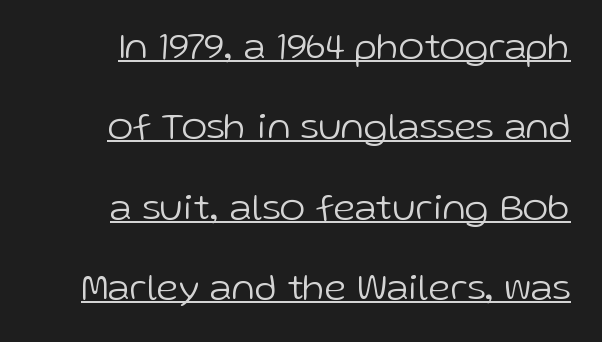
Q: Is the text bold? A: No.
Q: Is the text italic (slanted)? A: No, it is upright.
Q: Is the typeface a serif or a sans-serif typeface? A: Sans-serif.
Q: Is the text underlined? A: Yes.
Q: Is the spacing between letters normal or unusually wide? A: Normal.
Q: Is the spacing between lines tight, normal or loose? A: Loose.
Q: Width (condensed, normal, or wide)? A: Normal.
Q: Stroke contrast? A: Low.
Q: x-height? A: Medium.
Q: Monospaced? A: No.
